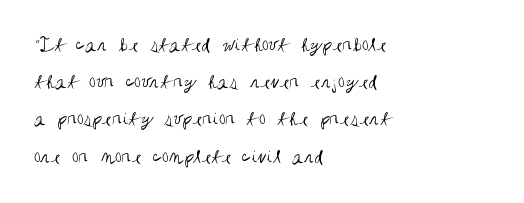
Rows of type keep a routine distance in the vertical direction. Nothing unusual about the tracking: characters are spaced as the font intends. The passage shown is not underscored anywhere. Horizontal alignment here is leftward, the default for most running prose.
